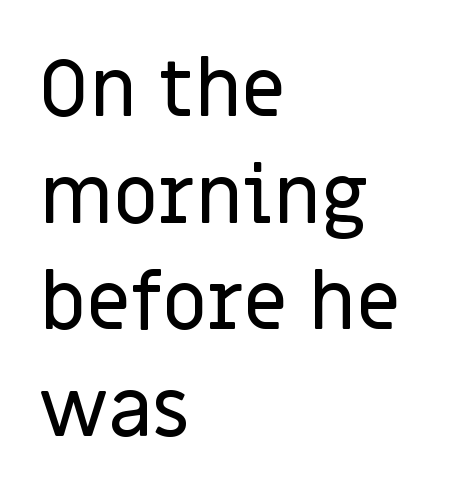
{"serif": "no", "italic": "no", "width": "normal", "stroke_contrast": "low", "x_height": "large", "monospaced": "no", "underline": "no", "align": "left", "line_spacing": "normal", "line_spacing_ratio": 1.35, "letter_spacing": "normal", "letter_spacing_em": 0.0, "glyph_px": 79}
